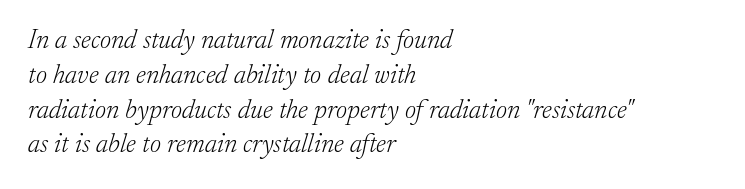
The image shows 27 px text type, italic (leaning right); set left-aligned, normal line spacing (1.29x), normal letter spacing, not underlined.
